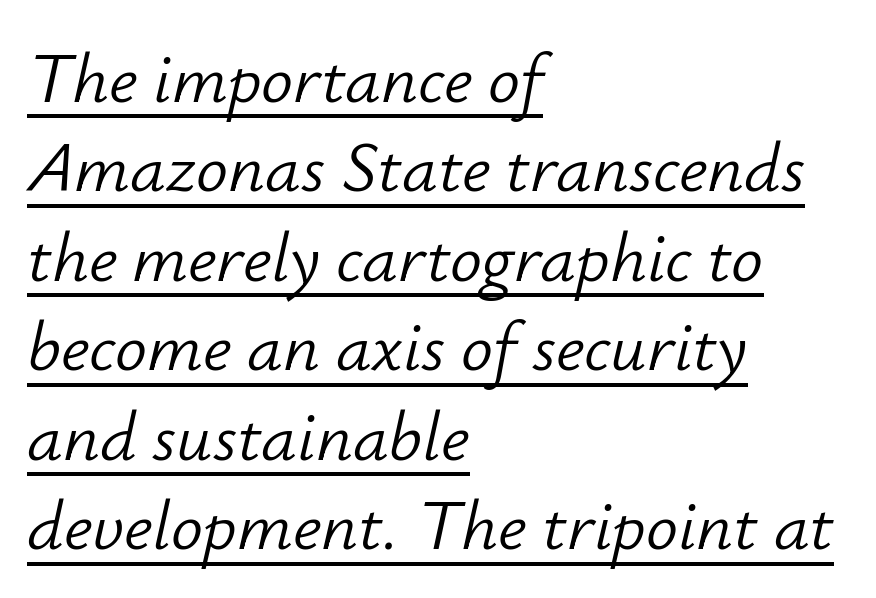
Q: Is the text bold? A: No.
Q: Is the text italic (slanted)? A: Yes, it leans right by about 12 degrees.
Q: Is the text underlined? A: Yes.
Q: How is the paragraph aligned? A: Left-aligned.
Q: Is the spacing between letters normal or unusually wide? A: Normal.
Q: Is the spacing between lines tight, normal or loose? A: Normal.
Q: Width (condensed, normal, or wide)? A: Normal.
Q: Stroke contrast? A: Low.
Q: x-height? A: Small.
Q: Monospaced? A: No.
